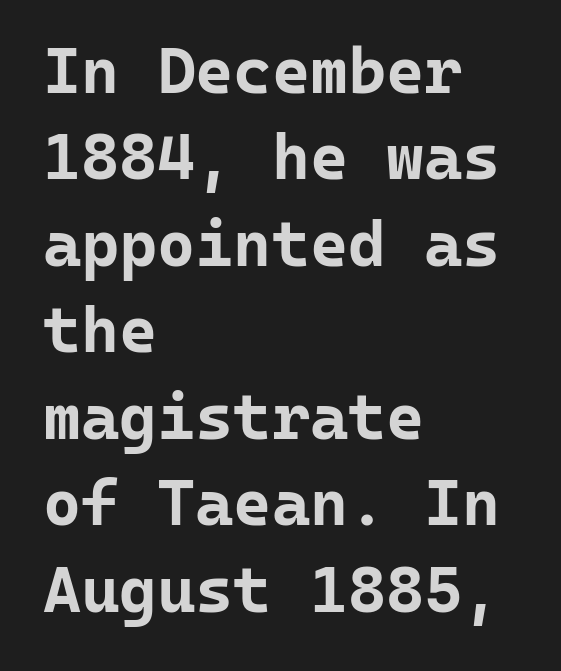
This rendering uses left alignment, leaving the right contour irregular. Does the type have serifs? No, each stem ends abruptly. The letterforms sit shoulder to shoulder at normal distance. Vertical strokes here are truly vertical. Clear beneath every line of the passage. Honestly, the row spacing looks completely unremarkable.
